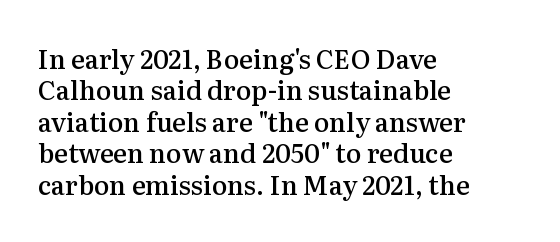
The image shows 26 px text type, upright; set left-aligned, line spacing 1.21x, normal letter spacing, not underlined.
